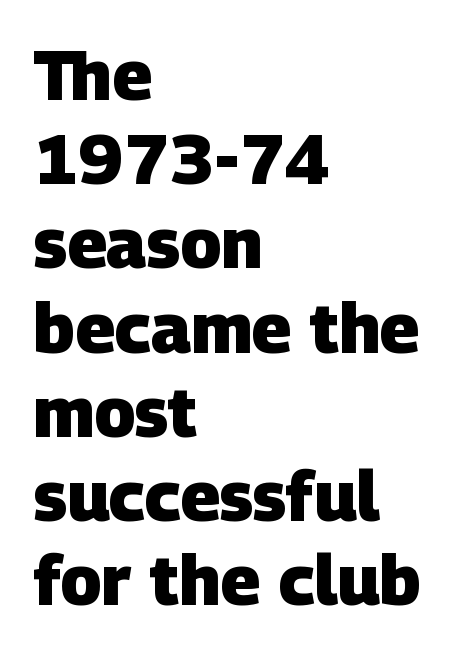
Notice how thick the strokes are: this is what a full bold looks like. The type is set solid horizontally, with unmodified tracking. These lines stack with their left ends in a neat column. The face used here is proportionally spaced, like ordinary book or web type. The strip under each line holds only bare page.
